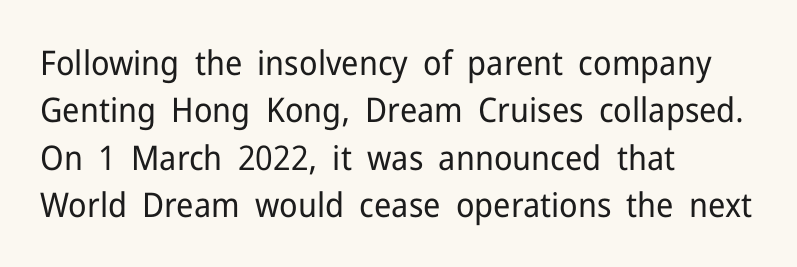
Q: Is the text bold? A: No.
Q: Is the text italic (slanted)? A: No, it is upright.
Q: Is the typeface a serif or a sans-serif typeface? A: Sans-serif.
Q: Is the text underlined? A: No.
Q: How is the paragraph aligned? A: Left-aligned.
Q: Is the spacing between letters normal or unusually wide? A: Normal.
Q: Is the spacing between lines tight, normal or loose? A: Normal.
Q: Width (condensed, normal, or wide)? A: Normal.
Q: Stroke contrast? A: Low.
Q: x-height? A: Medium.
Q: Monospaced? A: No.
